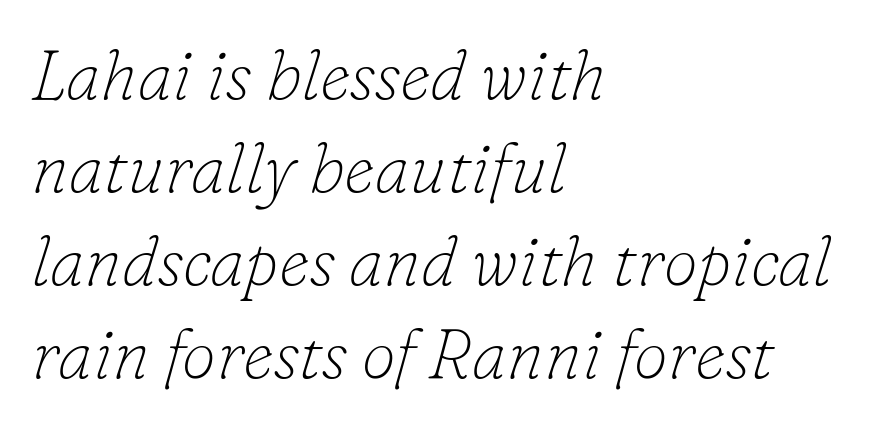
{"serif": "yes", "italic": "yes", "lean": "right", "slant_degrees": 16, "bold": "no", "weight": "thin", "width": "normal", "stroke_contrast": "low", "x_height": "small", "monospaced": "no", "underline": "no", "align": "left", "line_spacing": "normal", "line_spacing_ratio": 1.35, "letter_spacing": "normal", "letter_spacing_em": 0.0, "glyph_px": 69}
